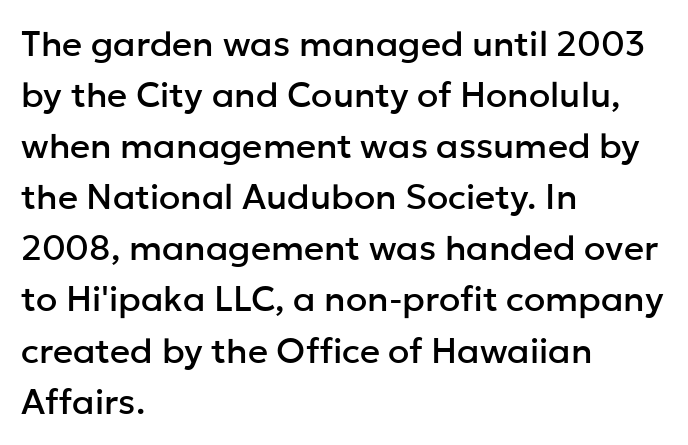
The image shows 35 px sans-serif type, upright; set left-aligned, normal line spacing (1.46x), normal letter spacing, not underlined; low stroke contrast and a medium x-height.
